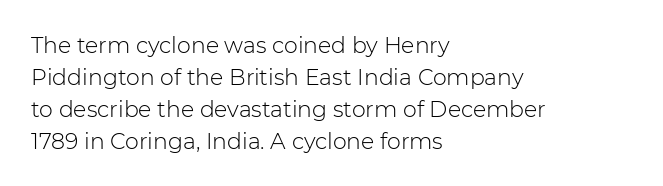
Q: Is the text bold? A: No.
Q: Is the text italic (slanted)? A: No, it is upright.
Q: Is the text underlined? A: No.
Q: How is the paragraph aligned? A: Left-aligned.
Q: Is the spacing between letters normal or unusually wide? A: Normal.
Q: Is the spacing between lines tight, normal or loose? A: Normal.
